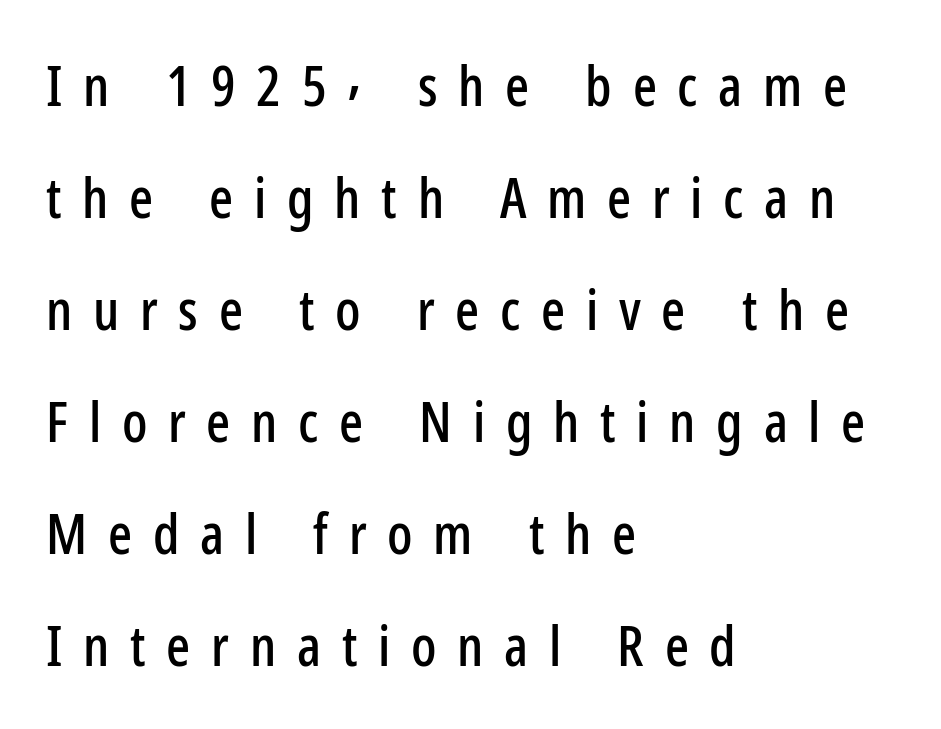
{"serif": "no", "italic": "no", "width": "condensed", "stroke_contrast": "low", "x_height": "medium", "monospaced": "no", "underline": "no", "align": "left", "line_spacing": "loose", "line_spacing_ratio": 2.0, "letter_spacing": "wide", "letter_spacing_em": 0.37, "glyph_px": 56}
